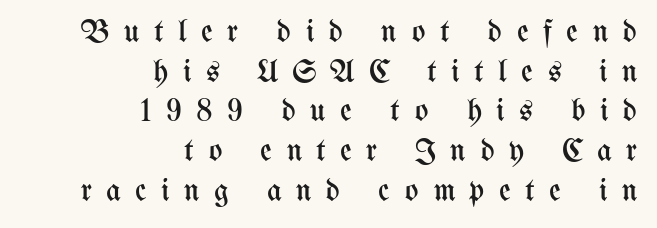
The image shows 32 px regular-weight, condensed type, upright; set right-aligned, line spacing 1.24x, unusually wide letter spacing (+0.45 em), not underlined; medium stroke contrast and a medium x-height.
